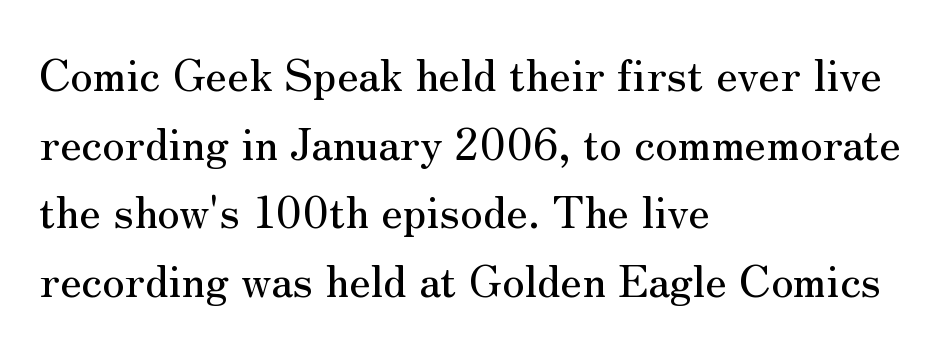
Q: Is the text italic (slanted)? A: No, it is upright.
Q: Is the typeface a serif or a sans-serif typeface? A: Serif.
Q: Is the text underlined? A: No.
Q: How is the paragraph aligned? A: Left-aligned.
Q: Is the spacing between letters normal or unusually wide? A: Normal.
Q: Is the spacing between lines tight, normal or loose? A: Normal.
Q: Width (condensed, normal, or wide)? A: Normal.
Q: Stroke contrast? A: Medium.
Q: x-height? A: Small.
Q: Monospaced? A: No.
